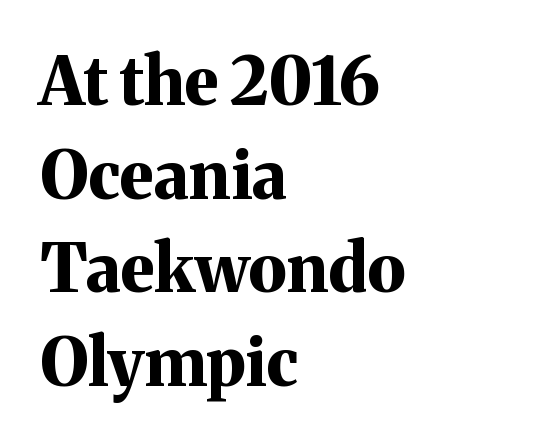
{"serif": "yes", "italic": "no", "bold": "yes", "weight": "bold", "width": "normal", "stroke_contrast": "medium", "x_height": "medium", "monospaced": "no", "underline": "no", "align": "left", "line_spacing": "normal", "line_spacing_ratio": 1.42, "letter_spacing": "normal", "letter_spacing_em": 0.0, "glyph_px": 66}
